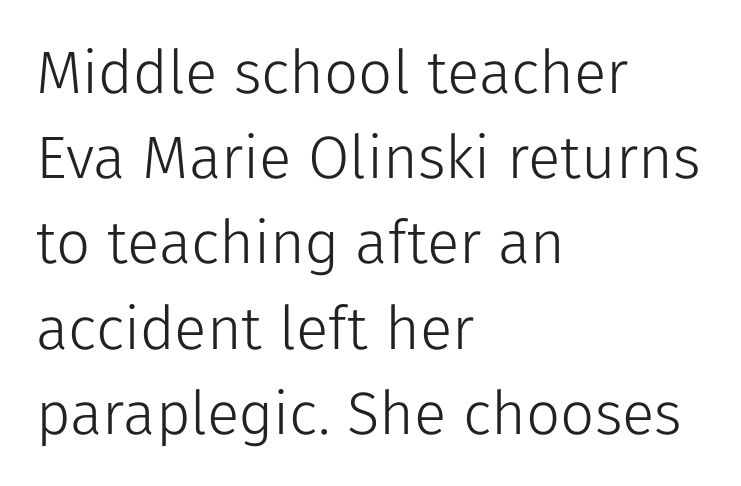
Q: Is the text bold? A: No.
Q: Is the text italic (slanted)? A: No, it is upright.
Q: Is the typeface a serif or a sans-serif typeface? A: Sans-serif.
Q: Is the text underlined? A: No.
Q: How is the paragraph aligned? A: Left-aligned.
Q: Is the spacing between letters normal or unusually wide? A: Normal.
Q: Is the spacing between lines tight, normal or loose? A: Normal.
Q: Width (condensed, normal, or wide)? A: Normal.
Q: Stroke contrast? A: Low.
Q: x-height? A: Medium.
Q: Monospaced? A: No.
